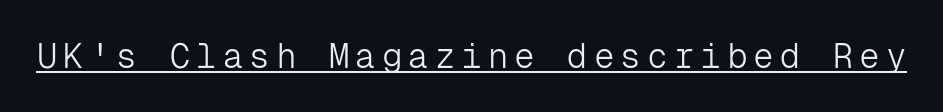
{"serif": "no", "italic": "no", "bold": "no", "weight": "light", "width": "normal", "stroke_contrast": "low", "x_height": "medium", "monospaced": "yes", "underline": "yes", "glyph_px": 34}
